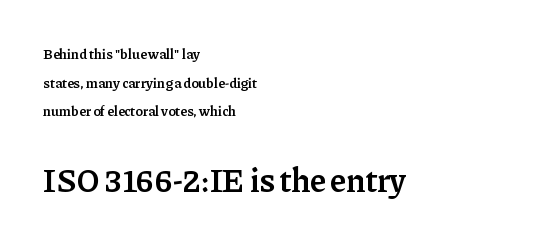
{"serif": "yes", "italic": "no", "bold": "semi", "weight": "semibold", "width": "normal", "stroke_contrast": "low", "x_height": "medium", "monospaced": "no", "underline": "no", "align": "left", "line_spacing": "loose", "line_spacing_ratio": 2.04, "letter_spacing": "normal", "letter_spacing_em": 0.0, "larger_block": "second", "size_ratio": 2.36, "glyph_px": 33}
